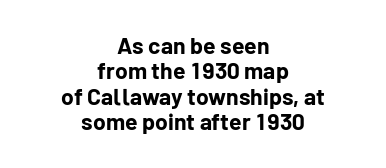
Q: Is the text bold? A: Yes.
Q: Is the text italic (slanted)? A: No, it is upright.
Q: Is the text underlined? A: No.
Q: How is the paragraph aligned? A: Centered.
Q: Is the spacing between letters normal or unusually wide? A: Normal.
Q: Is the spacing between lines tight, normal or loose? A: Tight.
